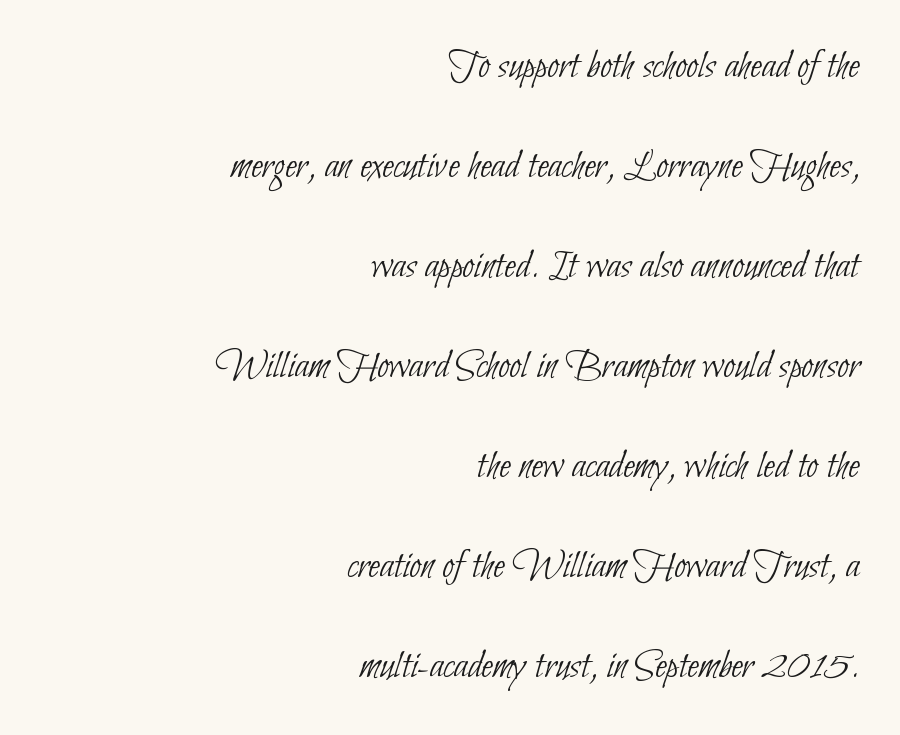
{"serif": "no", "bold": "no", "weight": "thin", "width": "condensed", "stroke_contrast": "low", "x_height": "small", "monospaced": "no", "underline": "no", "align": "right", "line_spacing": "loose", "line_spacing_ratio": 2.38, "letter_spacing": "normal", "letter_spacing_em": 0.0, "glyph_px": 42}
